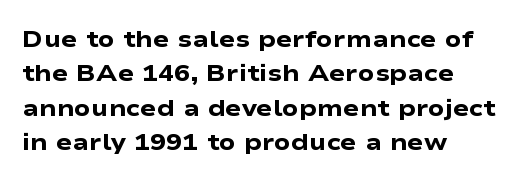
Q: Is the text bold? A: Yes.
Q: Is the text italic (slanted)? A: No, it is upright.
Q: Is the text underlined? A: No.
Q: How is the paragraph aligned? A: Left-aligned.
Q: Is the spacing between letters normal or unusually wide? A: Normal.
Q: Is the spacing between lines tight, normal or loose? A: Normal.
